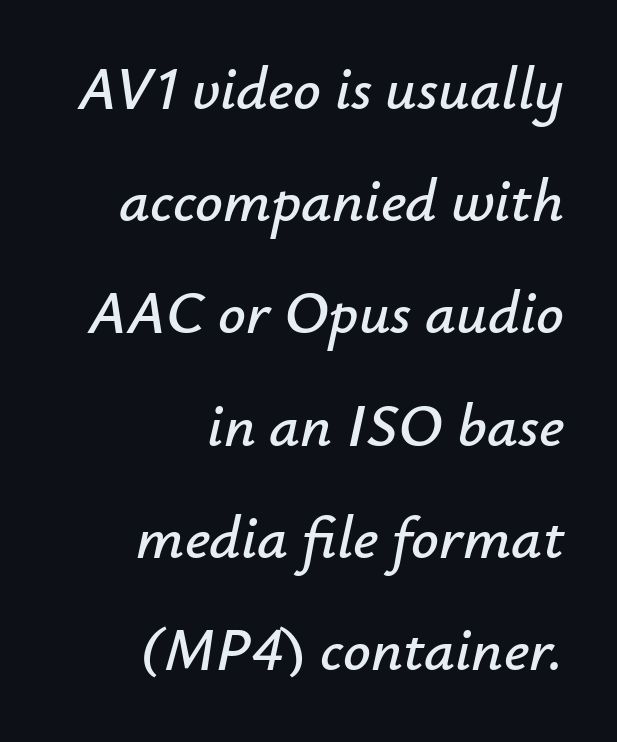
The image shows 61 px text type, italic (leaning right); set right-aligned, line spacing 1.84x, normal letter spacing, not underlined; low stroke contrast and a small x-height.
